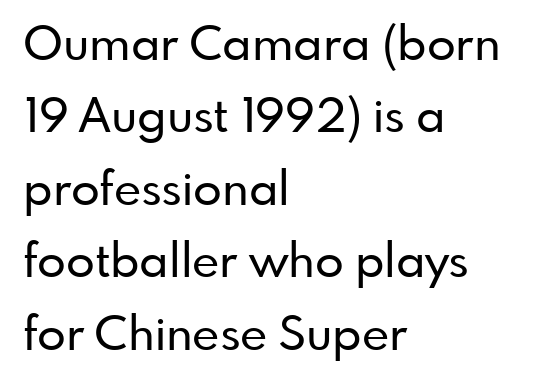
The image shows 47 px sans-serif type, upright; set left-aligned, normal line spacing (1.54x), normal letter spacing, not underlined; low stroke contrast and a small x-height.
